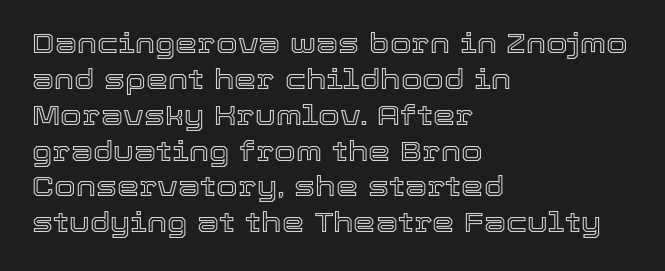
{"italic": "no", "width": "normal", "x_height": "medium", "monospaced": "no", "underline": "no", "align": "left", "line_spacing": "normal", "line_spacing_ratio": 1.28, "letter_spacing": "normal", "letter_spacing_em": 0.0, "glyph_px": 28}
